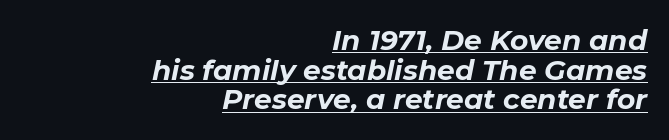
Q: Is the text bold? A: Yes.
Q: Is the text italic (slanted)? A: Yes, it leans right by about 11 degrees.
Q: Is the text underlined? A: Yes.
Q: How is the paragraph aligned? A: Right-aligned.
Q: Is the spacing between letters normal or unusually wide? A: Normal.
Q: Is the spacing between lines tight, normal or loose? A: Tight.
Q: Width (condensed, normal, or wide)? A: Normal.
Q: Stroke contrast? A: Low.
Q: x-height? A: Medium.
Q: Monospaced? A: No.
